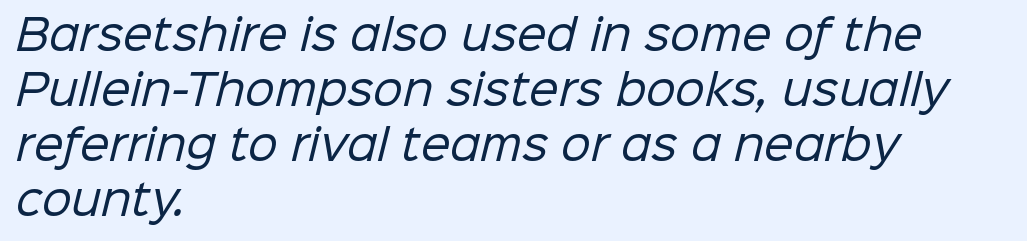
{"serif": "no", "bold": "no", "weight": "regular", "width": "normal", "stroke_contrast": "low", "x_height": "medium", "monospaced": "no", "underline": "no", "align": "left", "line_spacing": "normal", "line_spacing_ratio": 1.31, "letter_spacing": "normal", "letter_spacing_em": 0.0, "glyph_px": 42}
